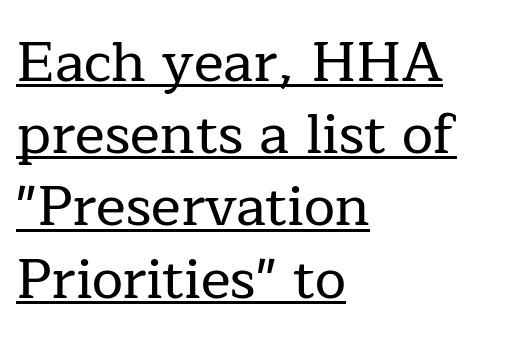
Q: Is the text italic (slanted)? A: No, it is upright.
Q: Is the typeface a serif or a sans-serif typeface? A: Serif.
Q: Is the text underlined? A: Yes.
Q: How is the paragraph aligned? A: Left-aligned.
Q: Is the spacing between letters normal or unusually wide? A: Normal.
Q: Is the spacing between lines tight, normal or loose? A: Normal.
Q: Width (condensed, normal, or wide)? A: Normal.
Q: Stroke contrast? A: Low.
Q: x-height? A: Medium.
Q: Monospaced? A: No.
